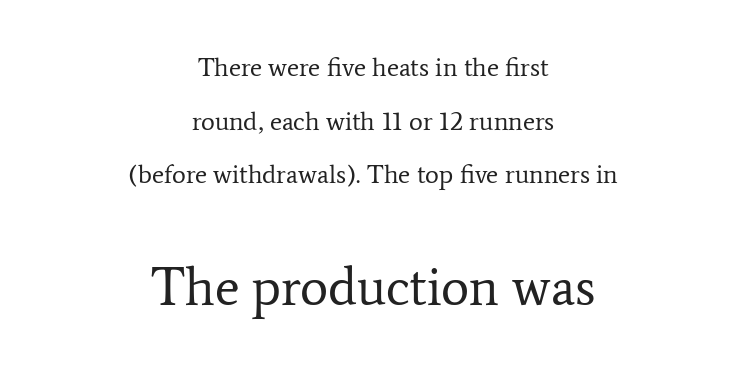
{"serif": "yes", "italic": "no", "bold": "no", "weight": "regular", "width": "normal", "stroke_contrast": "low", "x_height": "medium", "monospaced": "no", "underline": "no", "align": "center", "line_spacing": "loose", "line_spacing_ratio": 2.06, "letter_spacing": "normal", "letter_spacing_em": 0.0, "larger_block": "second", "size_ratio": 2.04, "glyph_px": 53}
